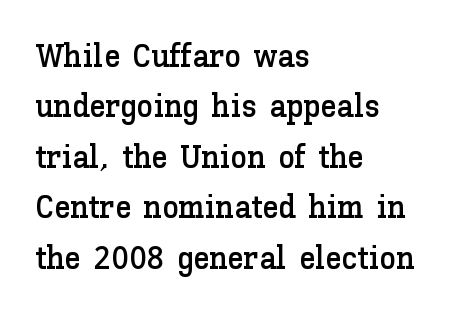
Is the block centered? No — it sits flush against the left margin. Varying glyph widths throughout — classic text-font behaviour. Decoration check: the copy has no underline. In terms of posture, this sample is upright. The horizontal fit of the characters is conventional and even.
